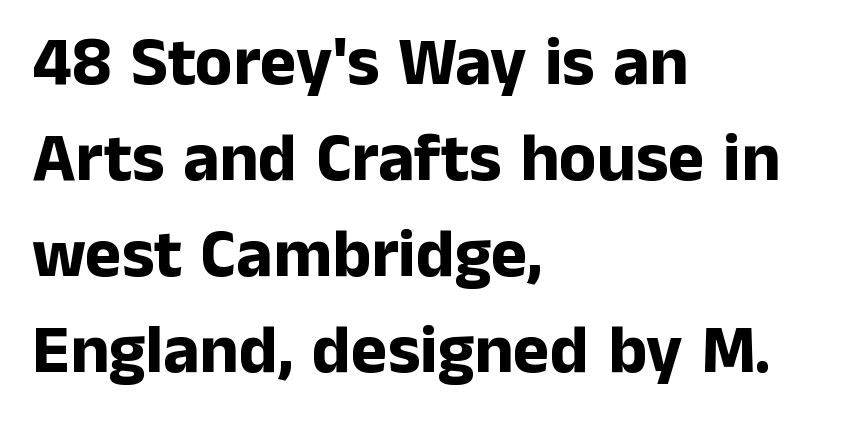
Q: Is the text bold? A: Yes.
Q: Is the text italic (slanted)? A: No, it is upright.
Q: Is the typeface a serif or a sans-serif typeface? A: Sans-serif.
Q: Is the text underlined? A: No.
Q: How is the paragraph aligned? A: Left-aligned.
Q: Is the spacing between letters normal or unusually wide? A: Normal.
Q: Is the spacing between lines tight, normal or loose? A: Normal.
Q: Width (condensed, normal, or wide)? A: Normal.
Q: Stroke contrast? A: Low.
Q: x-height? A: Medium.
Q: Monospaced? A: No.
